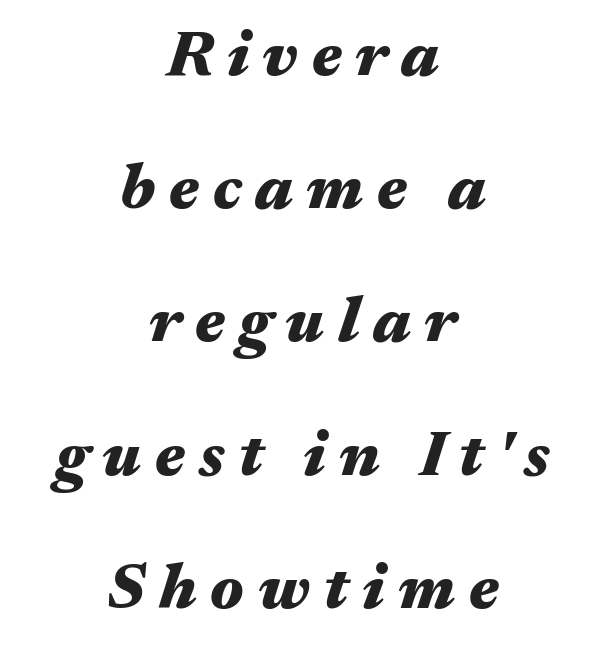
Q: Is the text bold? A: Yes.
Q: Is the text italic (slanted)? A: Yes, it leans right by about 17 degrees.
Q: Is the text underlined? A: No.
Q: How is the paragraph aligned? A: Centered.
Q: Is the spacing between letters normal or unusually wide? A: Unusually wide.
Q: Is the spacing between lines tight, normal or loose? A: Loose.
Q: Width (condensed, normal, or wide)? A: Wide.
Q: Stroke contrast? A: Medium.
Q: x-height? A: Medium.
Q: Monospaced? A: No.
